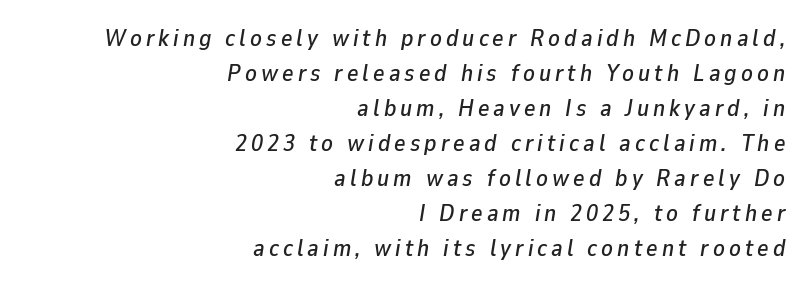
Q: Is the text italic (slanted)? A: Yes, it leans right by about 9 degrees.
Q: Is the text underlined? A: No.
Q: How is the paragraph aligned? A: Right-aligned.
Q: Is the spacing between lines tight, normal or loose? A: Normal.
